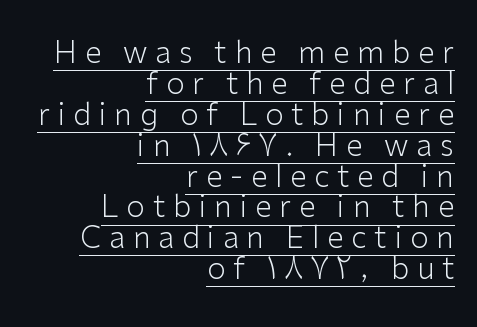
All the whitespace from short lines collects on the left. Check where the strokes stop: nothing finishes them off — pure sans. The block of text is dense from top to bottom, with scant space between rows. Emphasis is given by a line drawn under the lettering. Varying glyph widths throughout — classic text-font behaviour.
